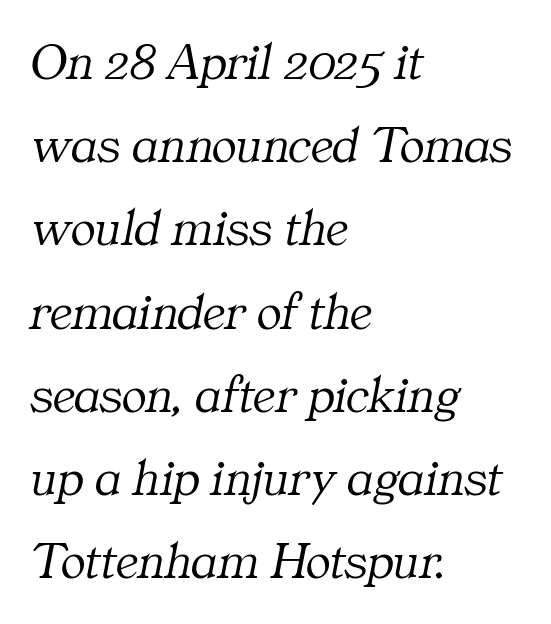
{"serif": "yes", "italic": "yes", "lean": "right", "slant_degrees": 11, "bold": "no", "weight": "light", "width": "normal", "stroke_contrast": "medium", "x_height": "medium", "monospaced": "no", "underline": "no", "align": "left", "line_spacing": "normal", "line_spacing_ratio": 1.6, "letter_spacing": "normal", "letter_spacing_em": 0.0, "glyph_px": 52}
